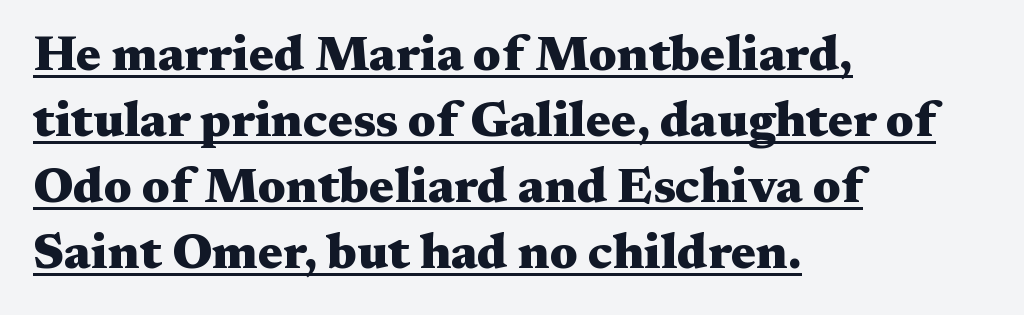
{"serif": "yes", "italic": "no", "bold": "yes", "weight": "heavy", "width": "wide", "stroke_contrast": "medium", "x_height": "medium", "monospaced": "no", "underline": "yes", "align": "left", "line_spacing": "normal", "line_spacing_ratio": 1.32, "letter_spacing": "normal", "letter_spacing_em": 0.0, "glyph_px": 50}
